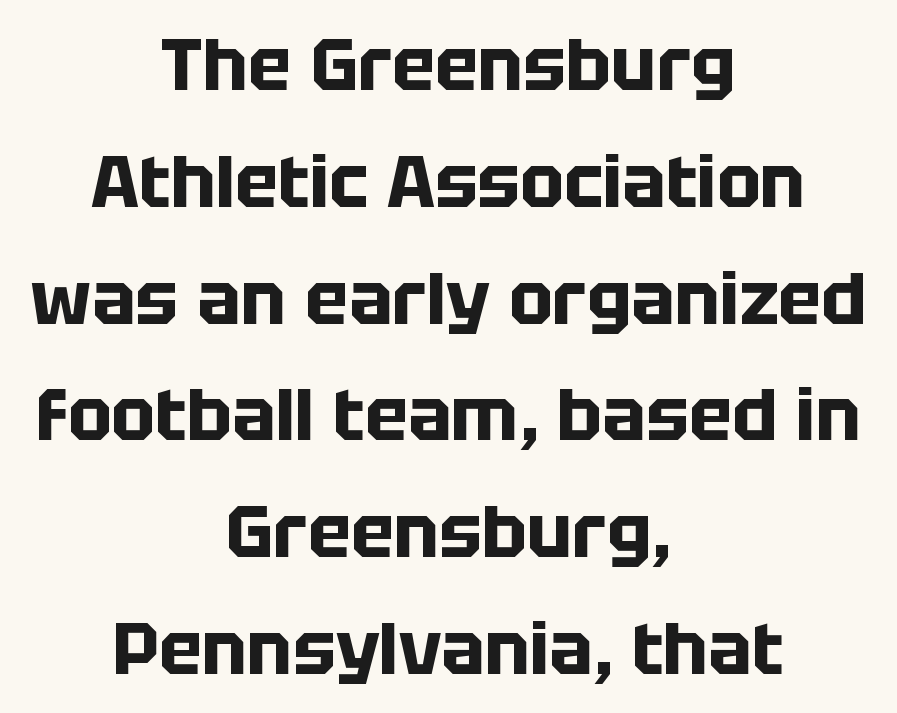
Q: Is the text bold? A: Yes.
Q: Is the text italic (slanted)? A: No, it is upright.
Q: Is the typeface a serif or a sans-serif typeface? A: Sans-serif.
Q: Is the text underlined? A: No.
Q: How is the paragraph aligned? A: Centered.
Q: Is the spacing between letters normal or unusually wide? A: Normal.
Q: Is the spacing between lines tight, normal or loose? A: Normal.
Q: Width (condensed, normal, or wide)? A: Normal.
Q: Stroke contrast? A: Low.
Q: x-height? A: Large.
Q: Monospaced? A: No.
